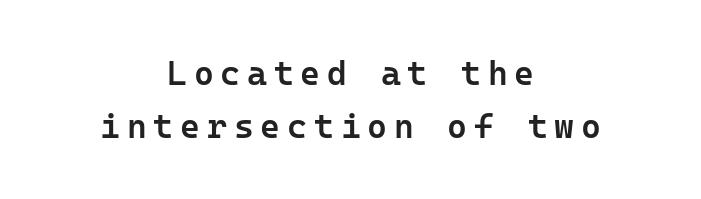
The image shows 34 px semibold sans-serif type, upright; set centered, normal line spacing (1.55x), unusually wide letter spacing (+0.2 em), not underlined; low stroke contrast and a medium x-height.
